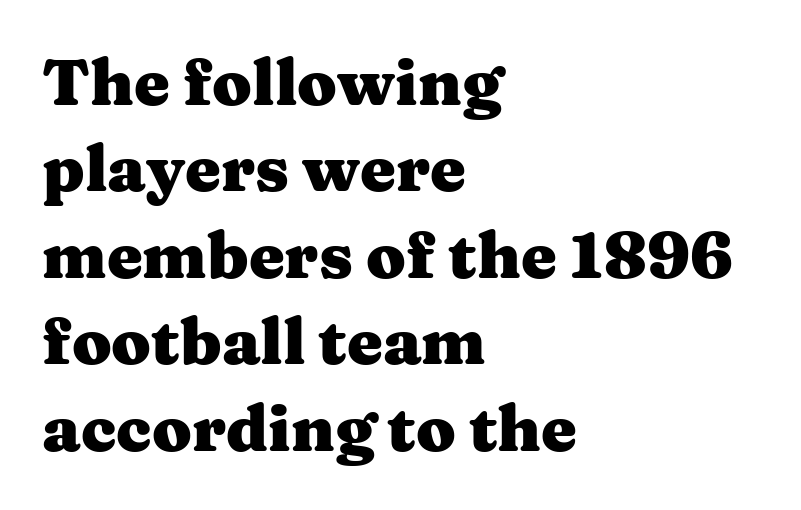
The rows are spaced the way most documents space them. A bare baseline throughout the passage. Typesetter's note: full bold, strokes at maximum text heaviness. Here the glyphs are tracked normally, forming tight word shapes. Unlike a clean sans, this face finishes its strokes with serifs.
